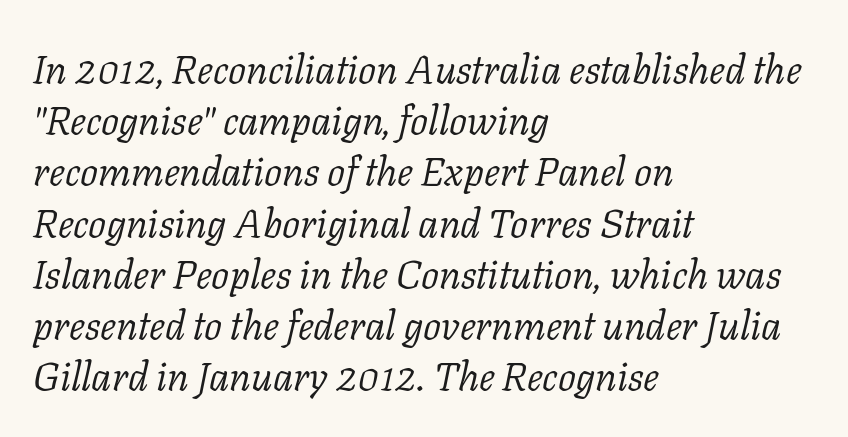
Typographically, this falls in the serif category. Caption: multi-line text, flush left, ragged right. A normal amount of white space separates one row of letters from the next. The face used here has a pronounced slope to its letters. Has an underline been added? It has not. In terms of letterspacing, this is plain default setting.
